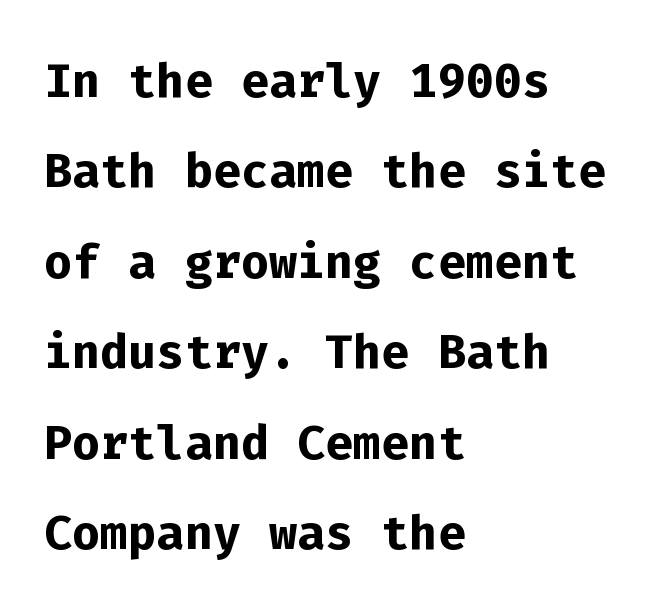
The image shows 66 px semibold sans-serif type, upright, monospaced; set left-aligned, normal line spacing (1.37x), normal letter spacing, not underlined; low stroke contrast and a medium x-height.
